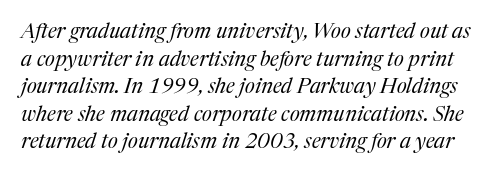
{"italic": "yes", "lean": "right", "slant_degrees": 17, "bold": "no", "underline": "no", "line_spacing": "normal", "line_spacing_ratio": 1.31, "letter_spacing": "normal", "letter_spacing_em": 0.0, "glyph_px": 21}
